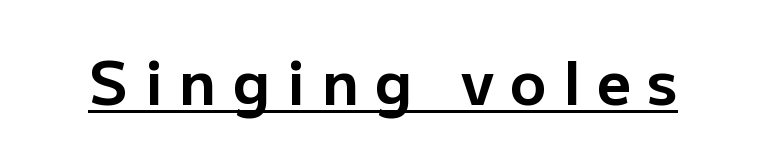
The image shows 60 px bold sans-serif type, upright; set unusually wide letter spacing (+0.27 em), underlined; low stroke contrast and a medium x-height.
